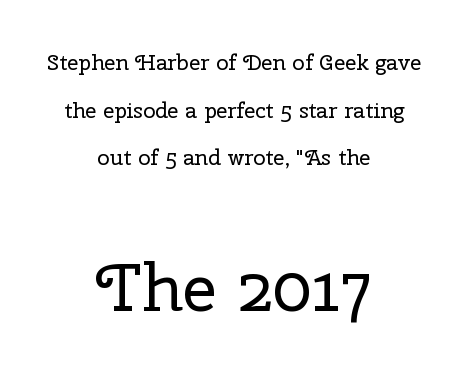
The image shows 66 px regular-weight serif type, upright; set centered, loose line spacing (2.17x), normal letter spacing, not underlined; the second (bottom) block is 3.0x larger; low stroke contrast and a medium x-height.
